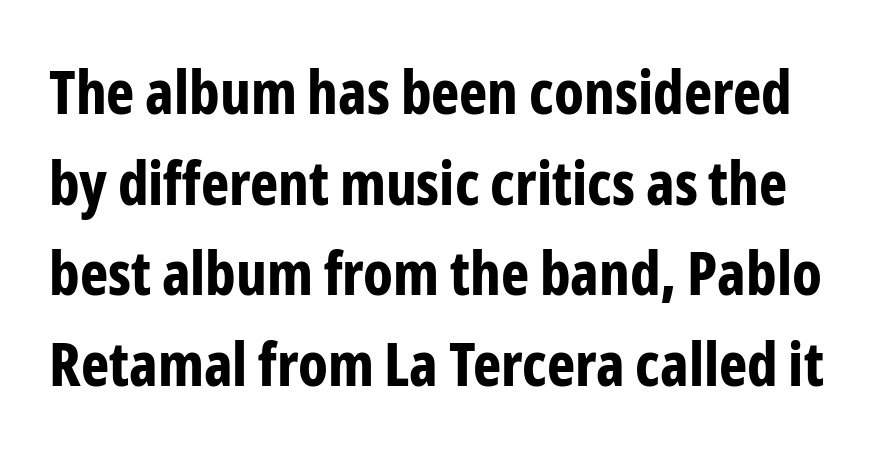
These lines are rendered in a variable-pitch font. The characters display no serif detailing; their extremities are plain. In terms of letterspacing, this is plain default setting. Type without underlining.
